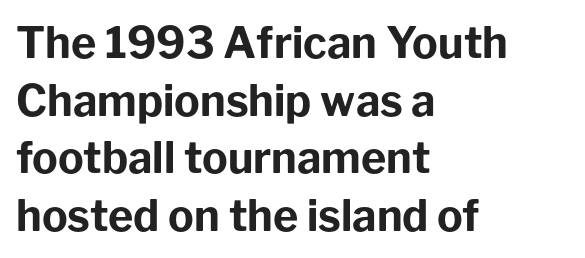
A typesetter would call this proportional, since set widths differ per character. The lines are quadded left. What stands out about the letter spacing? Nothing — it is the standard amount. Regarding serifs, this sample does without them.
